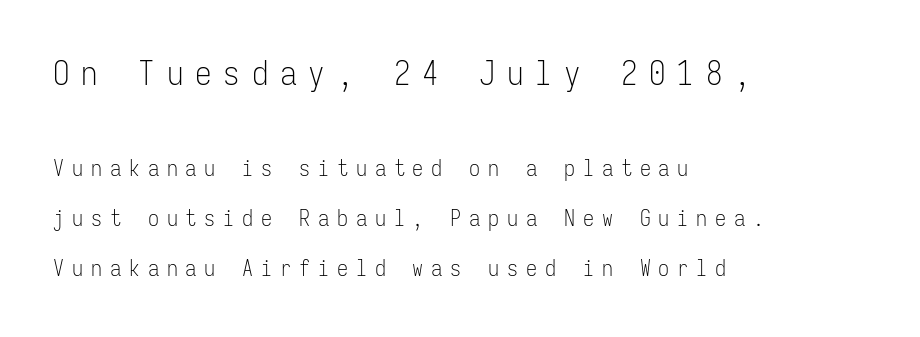
The image shows 33 px light, condensed sans-serif type, upright, monospaced; set left-aligned, loose line spacing (2.27x), unusually wide letter spacing (+0.36 em), not underlined; the first (top) block is 1.5x larger; low stroke contrast and a medium x-height.
